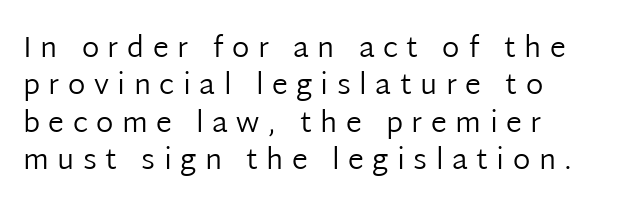
{"serif": "no", "italic": "no", "bold": "no", "weight": "regular", "width": "normal", "stroke_contrast": "low", "x_height": "medium", "monospaced": "no", "underline": "no", "line_spacing": "normal", "line_spacing_ratio": 1.29, "letter_spacing": "wide", "letter_spacing_em": 0.29, "glyph_px": 29}
